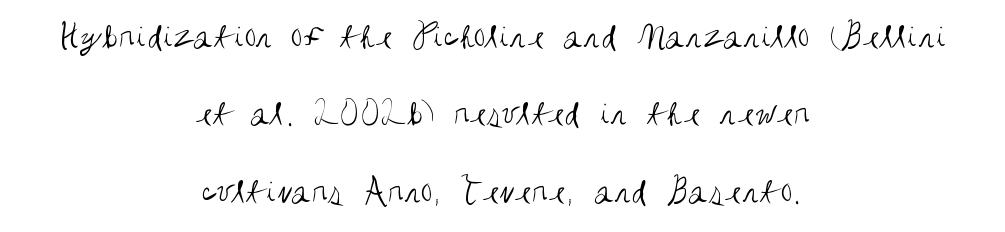
{"serif": "no", "bold": "no", "weight": "regular", "width": "condensed", "stroke_contrast": "medium", "x_height": "large", "monospaced": "no", "underline": "no", "align": "center", "line_spacing": "loose", "line_spacing_ratio": 2.09, "letter_spacing": "normal", "letter_spacing_em": 0.0, "glyph_px": 37}
